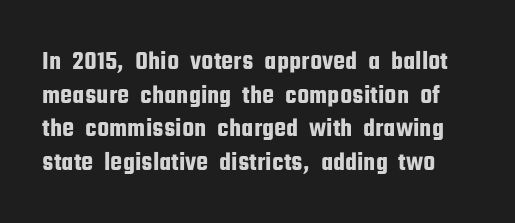
{"italic": "no", "underline": "no", "line_spacing": "normal", "line_spacing_ratio": 1.25, "letter_spacing": "normal", "letter_spacing_em": 0.0, "glyph_px": 27}
